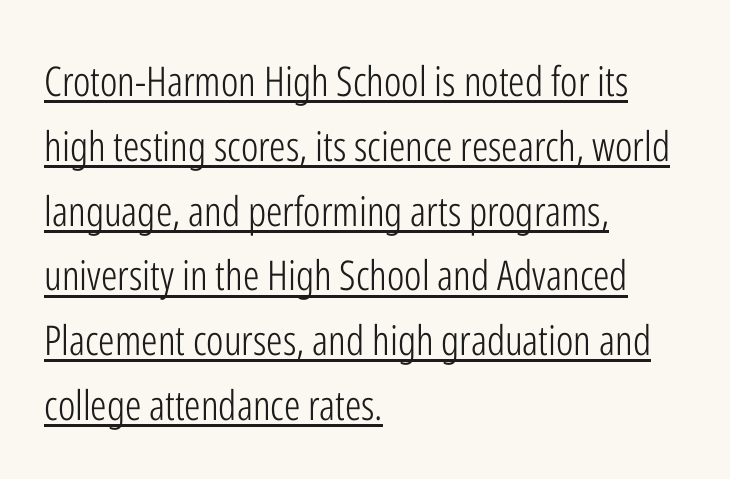
The image shows 41 px light, condensed sans-serif type, upright; set left-aligned, normal line spacing (1.58x), normal letter spacing, underlined; low stroke contrast and a medium x-height.
